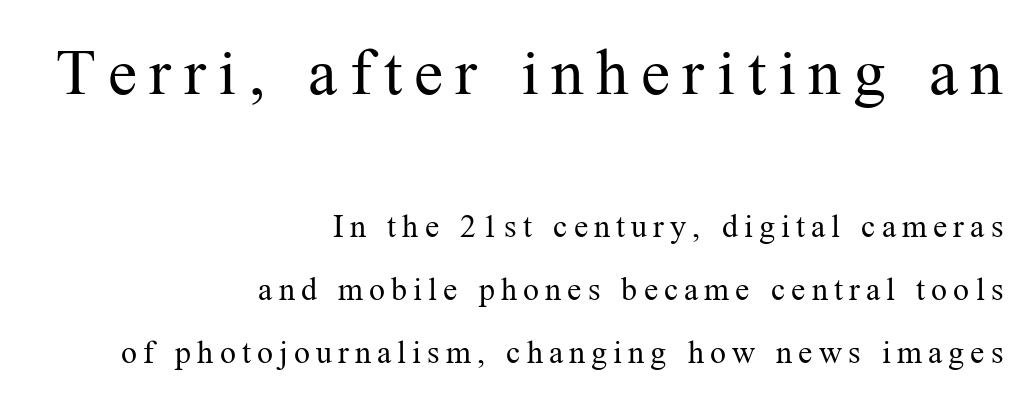
The image shows 65 px regular-weight serif type, upright; set right-aligned, loose line spacing (1.97x), not underlined; the first (top) block is 2.03x larger; medium stroke contrast and a medium x-height.
